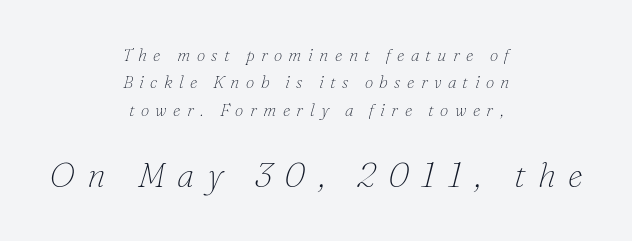
The image shows 34 px thin serif type, italic (leaning right); set centered, normal line spacing (1.61x), unusually wide letter spacing (+0.37 em), not underlined; the second (bottom) block is 2.0x larger; low stroke contrast and a small x-height.
